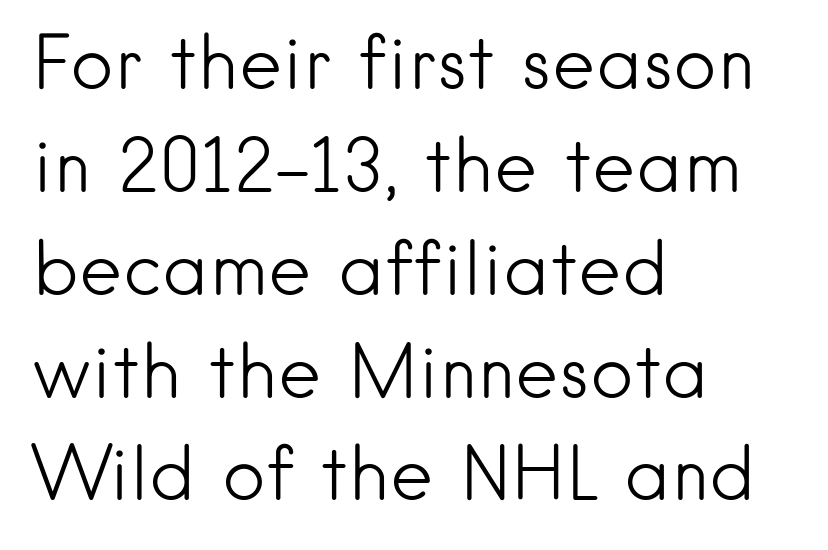
{"serif": "no", "italic": "no", "bold": "no", "weight": "light", "width": "normal", "stroke_contrast": "low", "x_height": "small", "monospaced": "no", "underline": "no", "align": "left", "line_spacing": "normal", "line_spacing_ratio": 1.39, "letter_spacing": "normal", "letter_spacing_em": 0.0, "glyph_px": 74}
